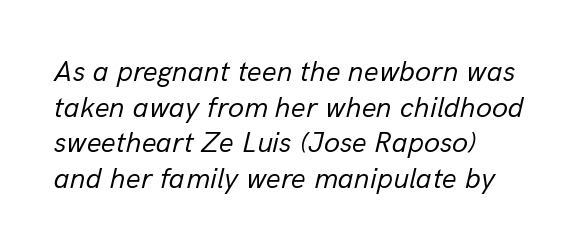
The image shows 29 px regular-weight type, italic (leaning right); set left-aligned, line spacing 1.23x, normal letter spacing, not underlined; low stroke contrast and a medium x-height.
